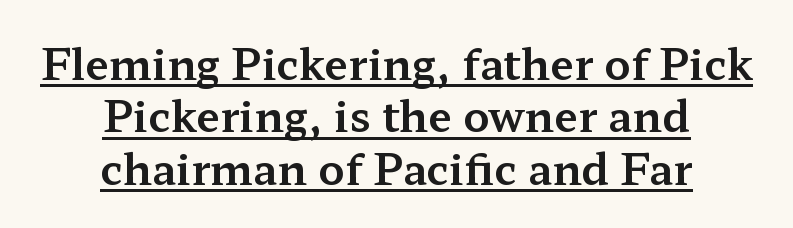
The image shows 43 px wide serif type, upright; set centered, line spacing 1.22x, normal letter spacing, underlined; medium stroke contrast and a medium x-height.
